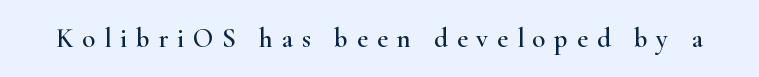
The image shows 27 px text type, upright; set unusually wide letter spacing (+0.32 em), not underlined.
